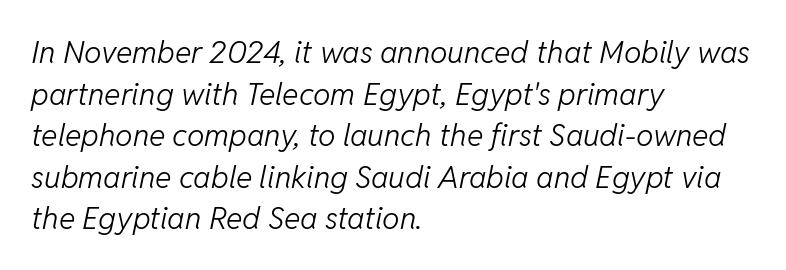
Q: Is the text bold? A: No.
Q: Is the text italic (slanted)? A: Yes, it leans right by about 11 degrees.
Q: Is the text underlined? A: No.
Q: How is the paragraph aligned? A: Left-aligned.
Q: Is the spacing between letters normal or unusually wide? A: Normal.
Q: Is the spacing between lines tight, normal or loose? A: Normal.
Q: Width (condensed, normal, or wide)? A: Normal.
Q: Stroke contrast? A: Low.
Q: x-height? A: Medium.
Q: Monospaced? A: No.
